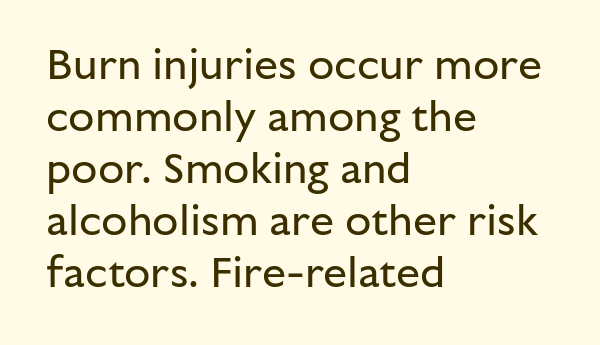
{"serif": "no", "italic": "no", "bold": "no", "weight": "regular", "width": "normal", "stroke_contrast": "low", "x_height": "medium", "monospaced": "no", "underline": "no", "align": "left", "line_spacing_ratio": 1.21, "letter_spacing": "normal", "letter_spacing_em": 0.0, "glyph_px": 43}
